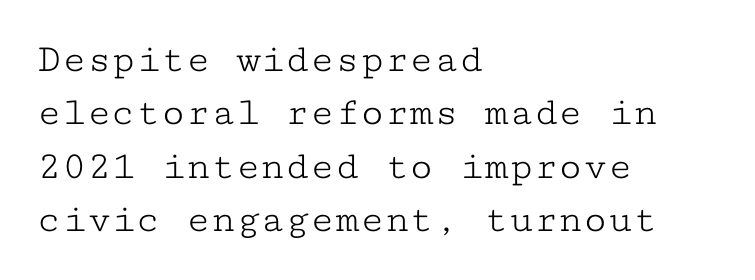
Vertical spacing — default. Only glyphs here, with clear space below each row. It's the straight-up-and-down kind of type. Font category for this specimen: serif. No chunkiness to these letters — they're not bold. Honestly, the letter spacing is just normal — you wouldn't notice it.
